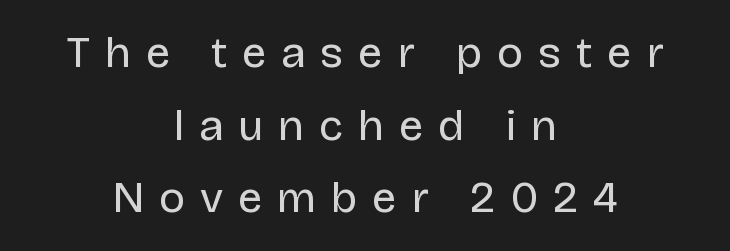
{"serif": "no", "italic": "no", "bold": "no", "weight": "regular", "width": "normal", "stroke_contrast": "low", "x_height": "large", "monospaced": "no", "underline": "no", "align": "center", "line_spacing": "normal", "line_spacing_ratio": 1.65, "letter_spacing": "wide", "letter_spacing_em": 0.34, "glyph_px": 44}
